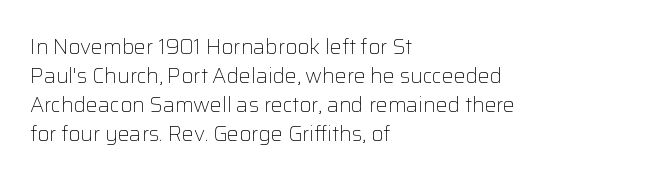
The image shows 21 px text type, upright; set left-aligned, normal line spacing (1.38x), normal letter spacing, not underlined.
